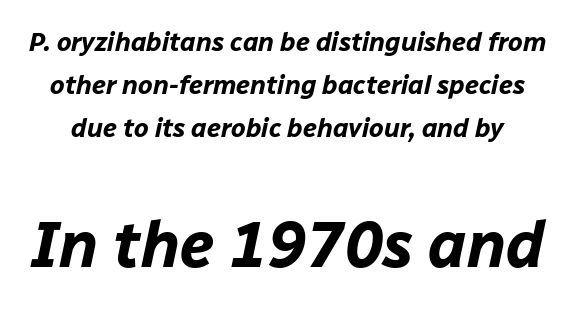
Q: Is the text bold? A: Yes.
Q: Is the text italic (slanted)? A: Yes, it leans right by about 12 degrees.
Q: Is the text underlined? A: No.
Q: Is the spacing between letters normal or unusually wide? A: Normal.
Q: Is the spacing between lines tight, normal or loose? A: Normal.
Q: Which block of text is set in a larger size, the first (top) or the second (bottom)? A: The second (bottom) one.
Q: Width (condensed, normal, or wide)? A: Normal.
Q: Stroke contrast? A: Low.
Q: x-height? A: Medium.
Q: Monospaced? A: No.
